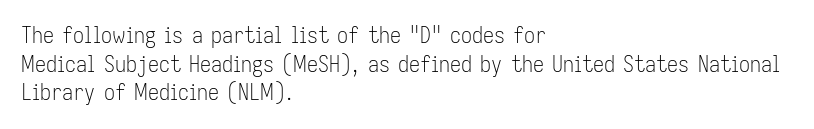
The image shows 22 px text type, upright; set left-aligned, normal line spacing (1.3x), normal letter spacing, not underlined.
